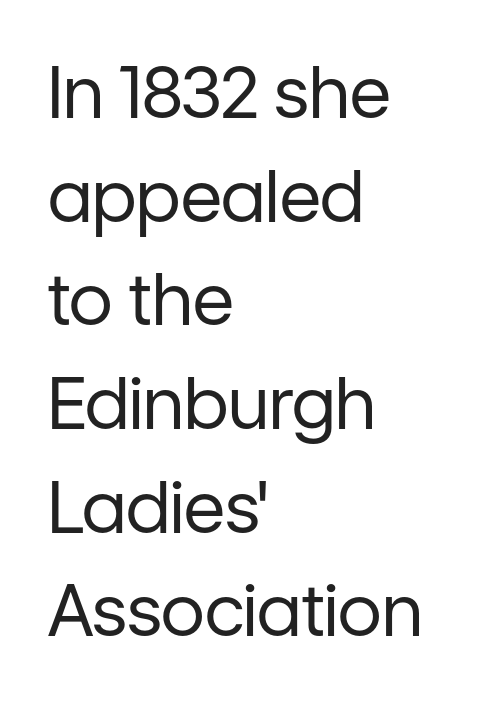
Q: Is the text bold? A: No.
Q: Is the text italic (slanted)? A: No, it is upright.
Q: Is the typeface a serif or a sans-serif typeface? A: Sans-serif.
Q: Is the text underlined? A: No.
Q: How is the paragraph aligned? A: Left-aligned.
Q: Is the spacing between letters normal or unusually wide? A: Normal.
Q: Is the spacing between lines tight, normal or loose? A: Normal.
Q: Width (condensed, normal, or wide)? A: Normal.
Q: Stroke contrast? A: Low.
Q: x-height? A: Medium.
Q: Monospaced? A: No.
